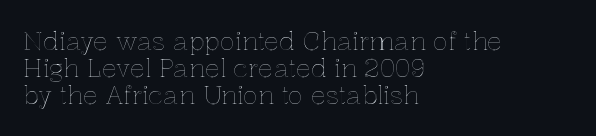
The image shows 25 px text type, upright; set left-aligned, tight line spacing (1.09x), normal letter spacing, not underlined.
